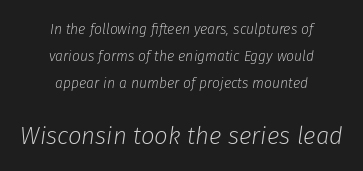
The image shows 24 px text type, italic (leaning right); set centered, loose line spacing (1.94x), normal letter spacing, not underlined; the second (bottom) block is 1.71x larger.
